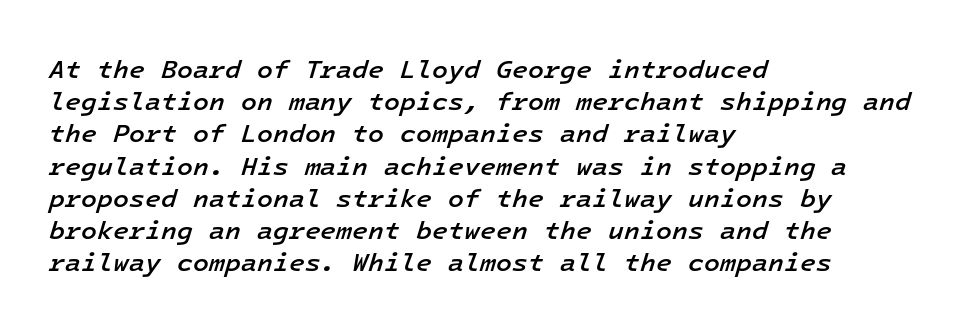
{"italic": "yes", "lean": "right", "slant_degrees": 16, "bold": "semi", "underline": "no", "align": "left", "line_spacing_ratio": 1.24, "letter_spacing": "normal", "letter_spacing_em": 0.0, "glyph_px": 26}
